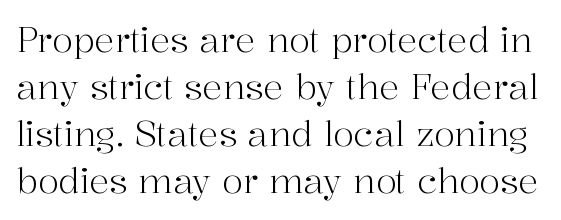
The image shows 34 px light serif type, upright; set normal line spacing (1.38x), normal letter spacing, not underlined; high stroke contrast and a medium x-height.
